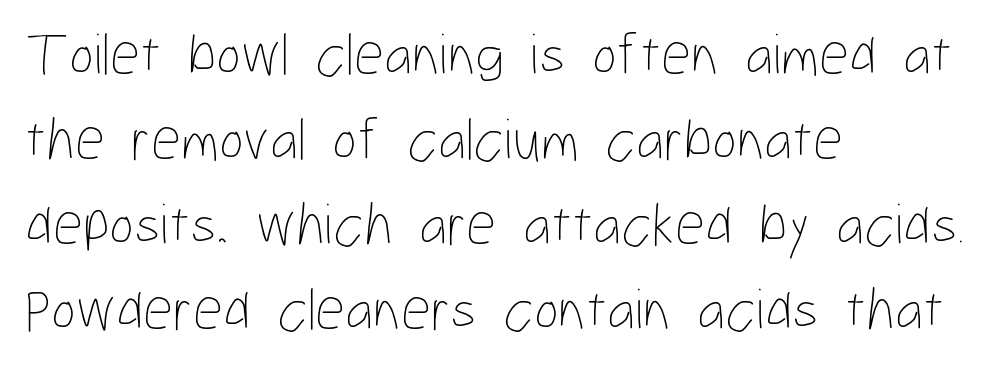
The letterforms sit shoulder to shoulder at normal distance. Normally led — the rows are evenly, conventionally spaced. Descender tails drop into unmarked territory. Every character sits straight up, as roman type does. Each letter keeps its own natural width here, so spacing adapts to shape.
